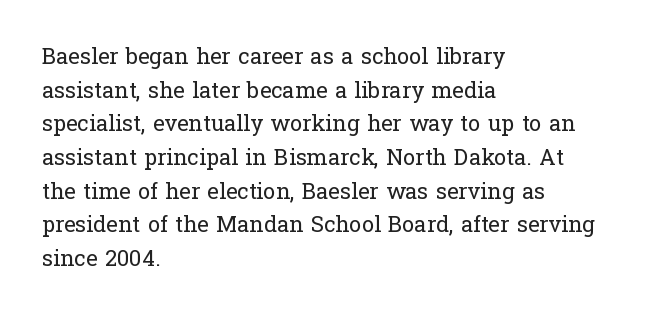
Q: Is the text bold? A: No.
Q: Is the text italic (slanted)? A: No, it is upright.
Q: Is the text underlined? A: No.
Q: How is the paragraph aligned? A: Left-aligned.
Q: Is the spacing between letters normal or unusually wide? A: Normal.
Q: Is the spacing between lines tight, normal or loose? A: Normal.
